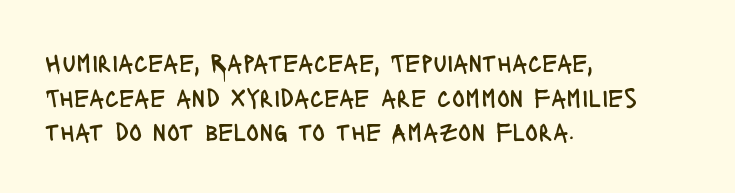
The block of text has a typical density, with ordinary space between rows. Which margin do the lines hug? The left one — the right edge is uneven. The space directly below the letters is spotless. This is the regular roman posture of the typeface. Does extra space separate the letters? No, they use regular spacing.
